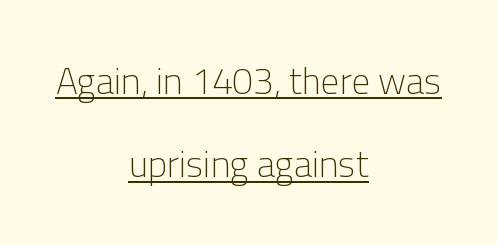
{"serif": "no", "italic": "no", "bold": "no", "weight": "light", "width": "normal", "stroke_contrast": "low", "x_height": "medium", "monospaced": "no", "underline": "yes", "align": "center", "line_spacing": "loose", "line_spacing_ratio": 2.25, "letter_spacing": "normal", "letter_spacing_em": 0.0, "glyph_px": 37}
